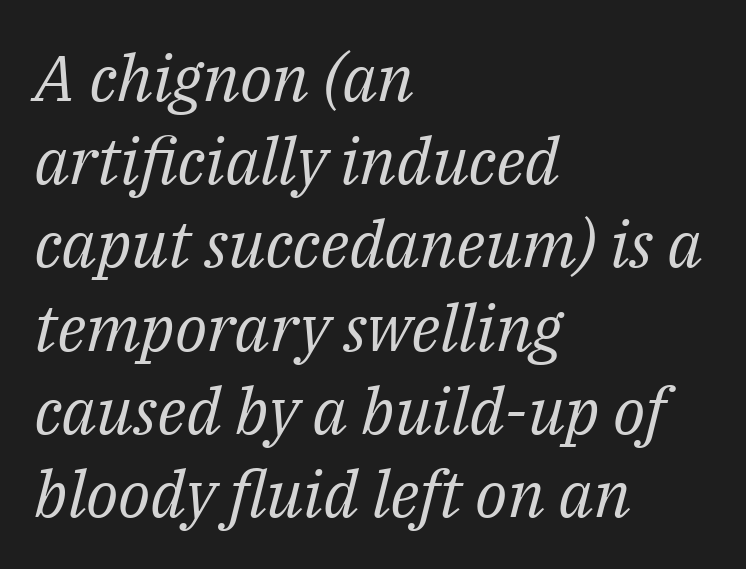
{"serif": "yes", "italic": "yes", "lean": "right", "slant_degrees": 14, "bold": "no", "weight": "regular", "width": "normal", "stroke_contrast": "medium", "x_height": "medium", "monospaced": "no", "underline": "no", "align": "left", "line_spacing": "normal", "line_spacing_ratio": 1.28, "letter_spacing": "normal", "letter_spacing_em": 0.0, "glyph_px": 65}
